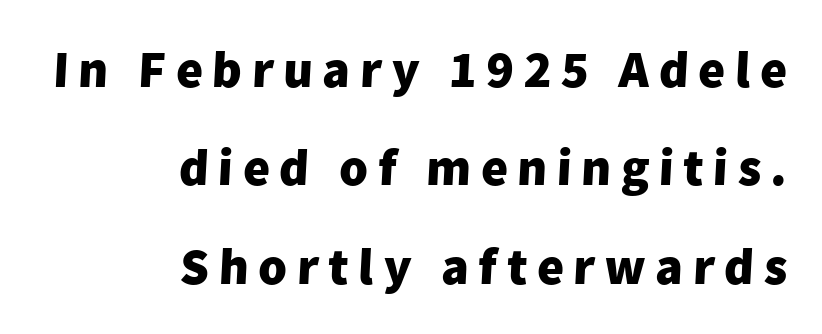
Q: Is the text bold? A: Yes.
Q: Is the typeface a serif or a sans-serif typeface? A: Sans-serif.
Q: Is the text underlined? A: No.
Q: How is the paragraph aligned? A: Right-aligned.
Q: Width (condensed, normal, or wide)? A: Normal.
Q: Stroke contrast? A: Low.
Q: x-height? A: Medium.
Q: Monospaced? A: No.
